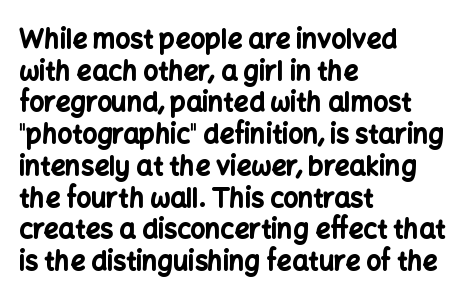
I'd describe the lettering as bold — thick and assertive. Words appear dense and cohesive because spacing is normal. Reading down the block, your eye returns to a fixed left position each line. The lettering holds an erect, upright posture throughout. Descender tails drop into unmarked territory.
